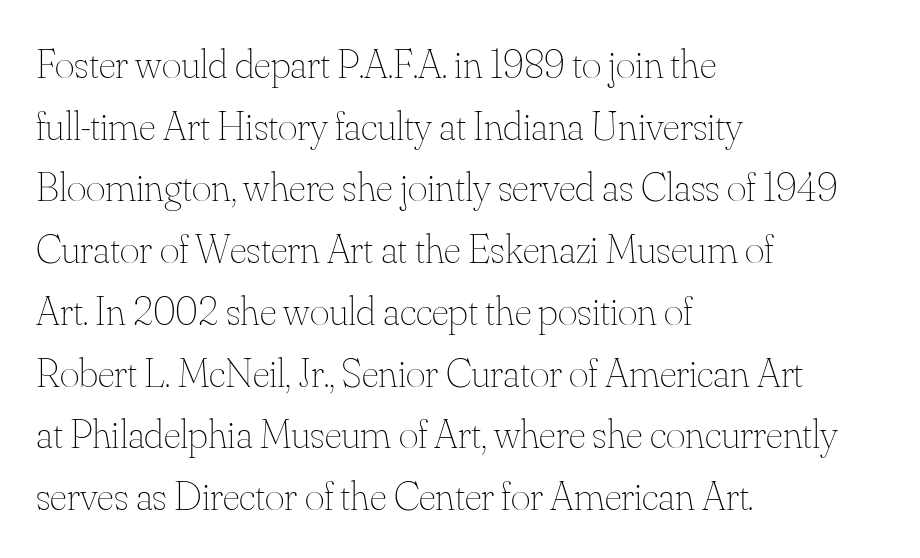
Q: Is the text bold? A: No.
Q: Is the text italic (slanted)? A: No, it is upright.
Q: Is the text underlined? A: No.
Q: How is the paragraph aligned? A: Left-aligned.
Q: Is the spacing between letters normal or unusually wide? A: Normal.
Q: Is the spacing between lines tight, normal or loose? A: Normal.
Q: Width (condensed, normal, or wide)? A: Normal.
Q: Stroke contrast? A: Medium.
Q: x-height? A: Small.
Q: Monospaced? A: No.
